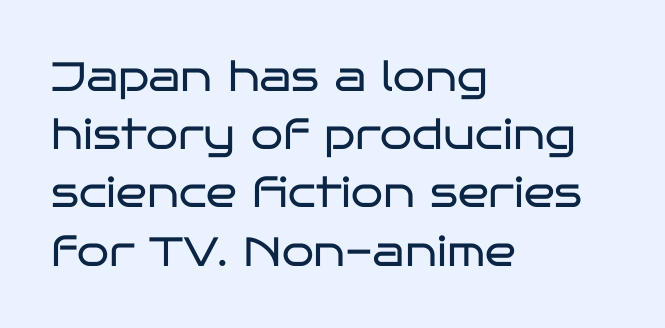
{"serif": "no", "italic": "no", "bold": "no", "weight": "regular", "width": "wide", "stroke_contrast": "low", "x_height": "large", "monospaced": "no", "underline": "no", "align": "left", "line_spacing": "normal", "line_spacing_ratio": 1.42, "letter_spacing": "normal", "letter_spacing_em": 0.0, "glyph_px": 41}
